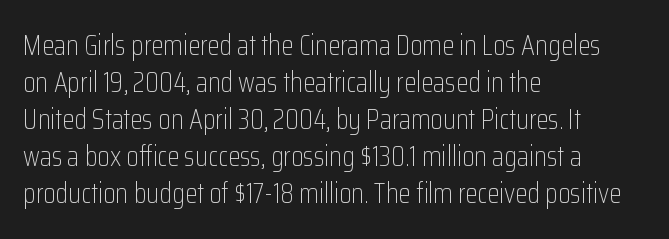
Looks like regular typesetting: each glyph gets only the width it needs. Decoration check: the copy has no underline. Left-aligned paragraph, ragged on the right. Characters follow at the spacing the type designer built in. Unlike a traditional serif, this face leaves its strokes unadorned.
